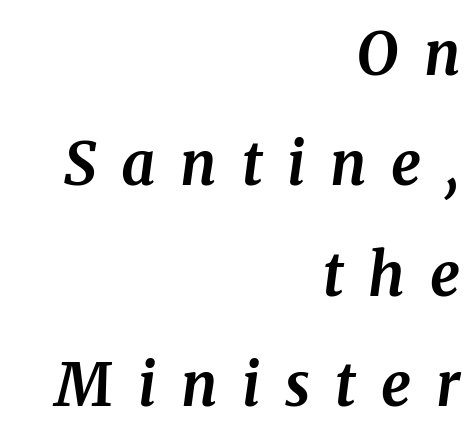
{"serif": "yes", "italic": "yes", "lean": "right", "slant_degrees": 8, "bold": "yes", "weight": "bold", "width": "normal", "stroke_contrast": "medium", "x_height": "medium", "monospaced": "no", "underline": "no", "align": "right", "line_spacing_ratio": 1.87, "letter_spacing": "wide", "letter_spacing_em": 0.42, "glyph_px": 59}
